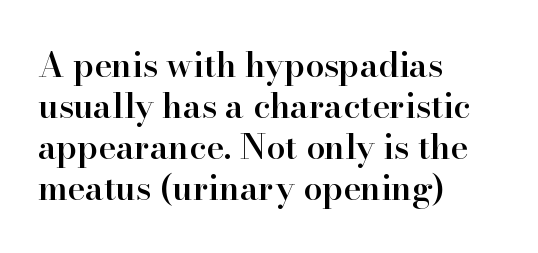
The image shows 34 px semibold serif type, upright; set left-aligned, line spacing 1.21x, normal letter spacing, not underlined; high stroke contrast and a small x-height.
